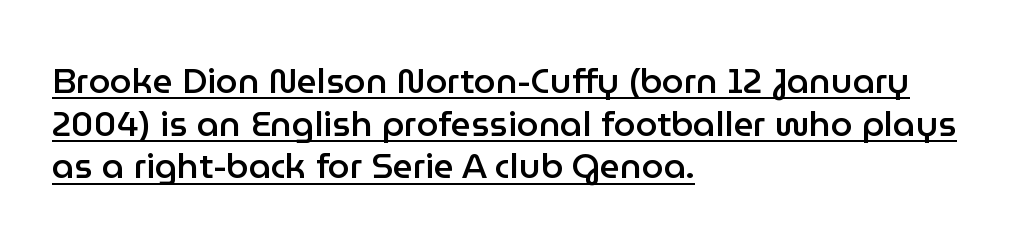
{"serif": "no", "italic": "no", "bold": "semi", "weight": "semibold", "width": "normal", "stroke_contrast": "low", "x_height": "medium", "monospaced": "no", "underline": "yes", "align": "left", "line_spacing_ratio": 1.22, "letter_spacing": "normal", "letter_spacing_em": 0.0, "glyph_px": 35}
